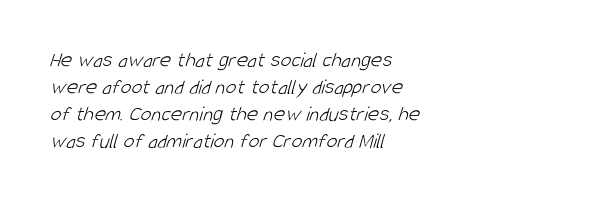
The image shows 22 px text type; set left-aligned, line spacing 1.23x, normal letter spacing, not underlined.
